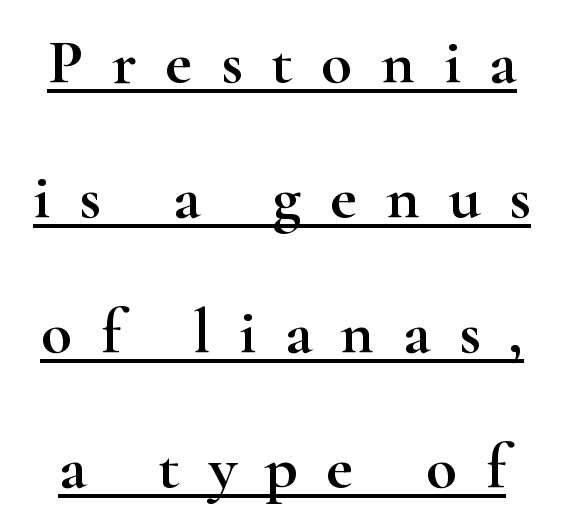
{"serif": "yes", "italic": "no", "width": "wide", "stroke_contrast": "high", "x_height": "small", "monospaced": "no", "underline": "yes", "line_spacing": "loose", "line_spacing_ratio": 2.11, "letter_spacing": "wide", "letter_spacing_em": 0.45, "glyph_px": 64}
